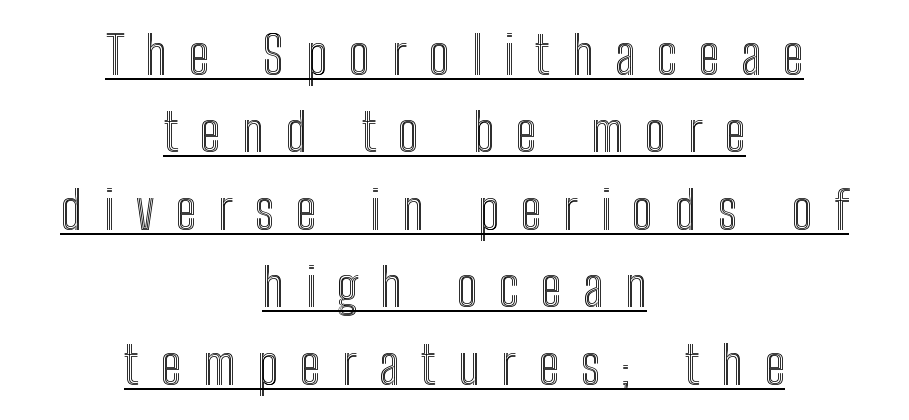
The horizontal fit of the characters is loose and conspicuously gappy. Reading down the block, each line starts at a different indent, mirrored at its end. Spacing verdict: proportional, widths tailored to each character. Students, observe: this is what conventionally led text looks like.
